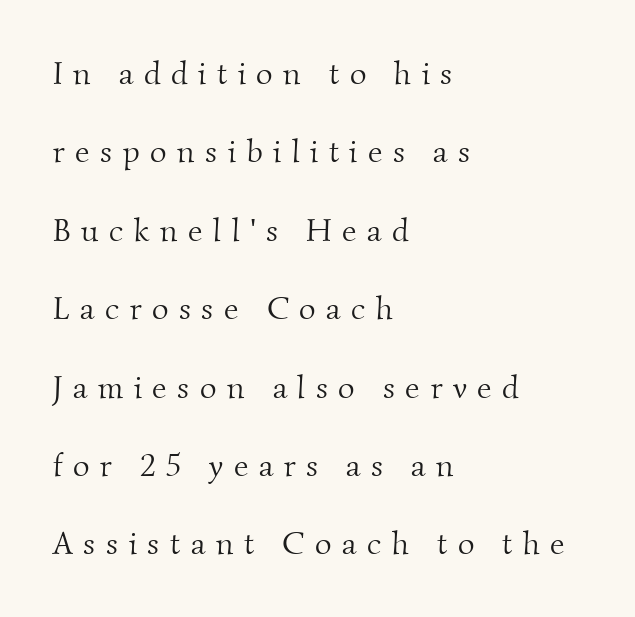
{"serif": "yes", "bold": "no", "weight": "light", "width": "normal", "stroke_contrast": "medium", "x_height": "small", "monospaced": "no", "underline": "no", "align": "left", "line_spacing": "loose", "line_spacing_ratio": 2.45, "letter_spacing": "wide", "letter_spacing_em": 0.33, "glyph_px": 32}
